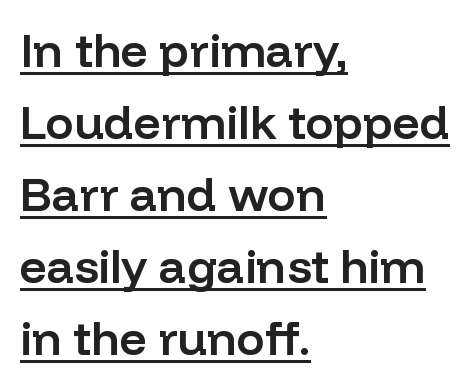
Spacing verdict: proportional, widths tailored to each character. Line spacing here is normal. How heavy is the stroke? Medium-heavy — a semibold, shy of bold. These lines are set flush left with a ragged right edge. Default kerning and tracking; the words read as compact shapes.
